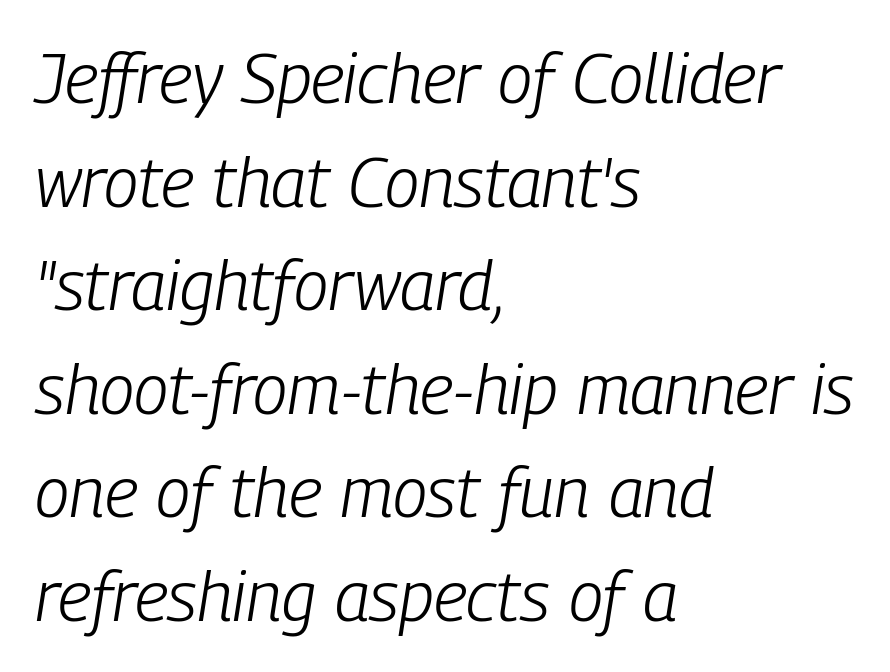
{"italic": "yes", "lean": "right", "slant_degrees": 9, "bold": "no", "weight": "light", "width": "condensed", "stroke_contrast": "low", "x_height": "medium", "monospaced": "no", "underline": "no", "align": "left", "line_spacing": "normal", "line_spacing_ratio": 1.48, "letter_spacing": "normal", "letter_spacing_em": 0.0, "glyph_px": 70}
